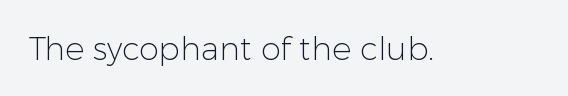
The image shows 32 px light sans-serif type, upright; set normal letter spacing, not underlined; low stroke contrast and a medium x-height.
